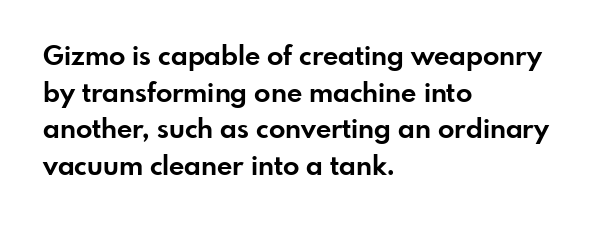
Casual observation: everything's shoved over to the left. Look at the tracking — it's just the regular setting, nothing added. The rendering uses a moderate line-height, typical for paragraphs. Decoration check: the copy has no underline. The face used here has the dense, thick strokes of a bold. The typography opts for an upright posture over an oblique one.
